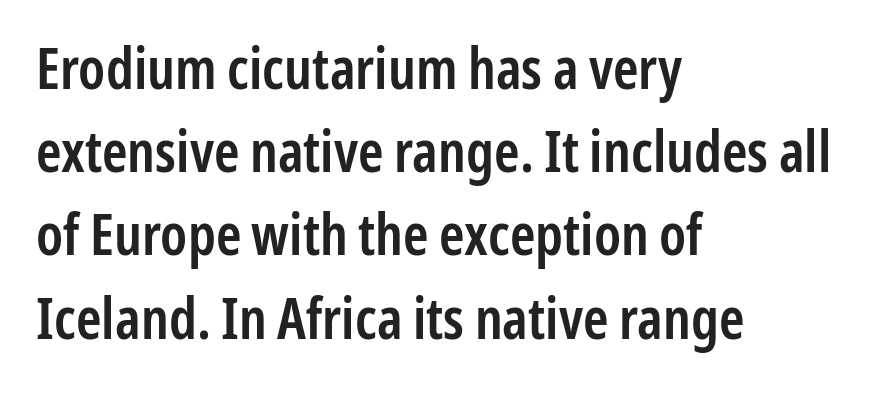
Q: Is the text bold? A: Semi-bold.
Q: Is the text italic (slanted)? A: No, it is upright.
Q: Is the typeface a serif or a sans-serif typeface? A: Sans-serif.
Q: Is the text underlined? A: No.
Q: How is the paragraph aligned? A: Left-aligned.
Q: Is the spacing between letters normal or unusually wide? A: Normal.
Q: Is the spacing between lines tight, normal or loose? A: Normal.
Q: Width (condensed, normal, or wide)? A: Condensed.
Q: Stroke contrast? A: Low.
Q: x-height? A: Medium.
Q: Monospaced? A: No.
